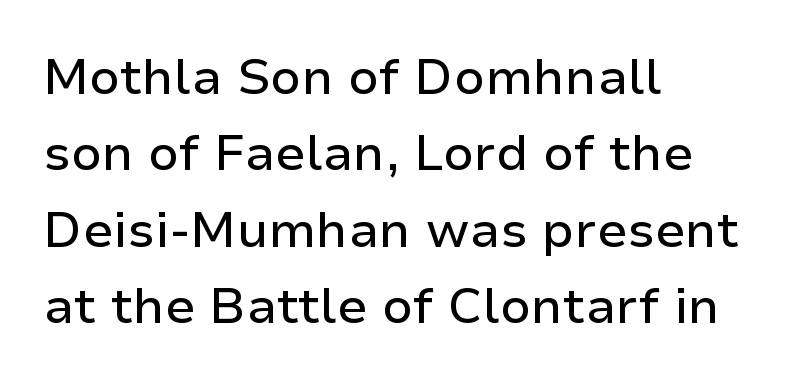
The image shows 50 px sans-serif type, upright; set left-aligned, normal line spacing (1.53x), normal letter spacing, not underlined; low stroke contrast and a medium x-height.
